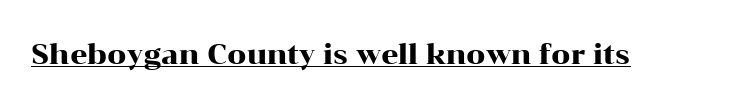
{"italic": "no", "underline": "yes", "letter_spacing": "normal", "letter_spacing_em": 0.0, "glyph_px": 27}
